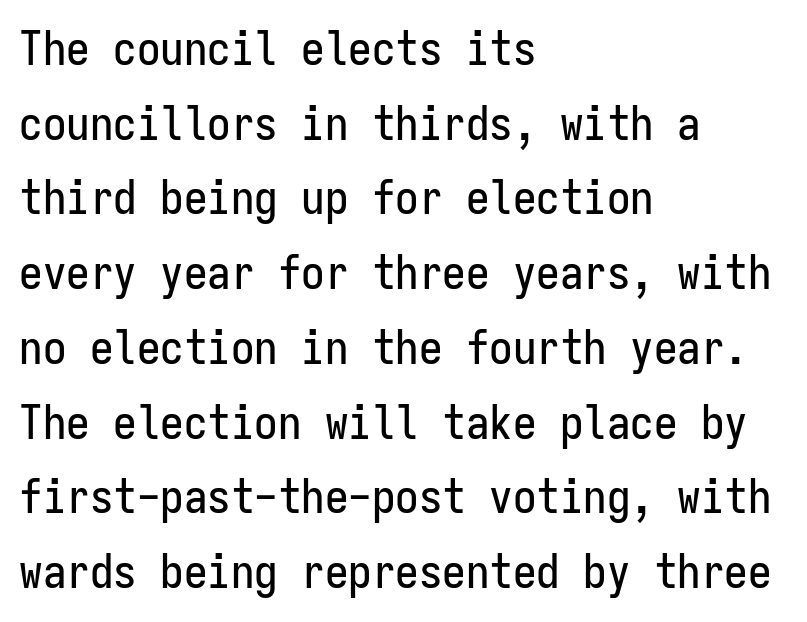
You could call the tracking neutral — neither tight nor loose. The lettering stays uniformly vertical, giving the passage a roman look. You could count columns in this text — the font is strictly monospaced. The lines are quadded left.
